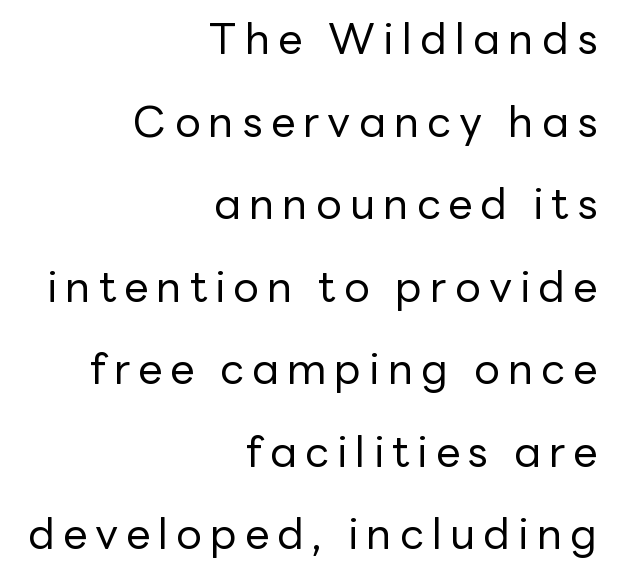
Q: Is the text bold? A: No.
Q: Is the text italic (slanted)? A: No, it is upright.
Q: Is the typeface a serif or a sans-serif typeface? A: Sans-serif.
Q: Is the text underlined? A: No.
Q: How is the paragraph aligned? A: Right-aligned.
Q: Is the spacing between lines tight, normal or loose? A: Loose.
Q: Width (condensed, normal, or wide)? A: Normal.
Q: Stroke contrast? A: Low.
Q: x-height? A: Medium.
Q: Monospaced? A: No.
